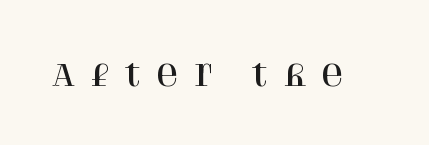
{"serif": "yes", "italic": "no", "width": "normal", "stroke_contrast": "high", "x_height": "large", "monospaced": "no", "underline": "no", "letter_spacing": "wide", "letter_spacing_em": 0.47, "glyph_px": 30}
